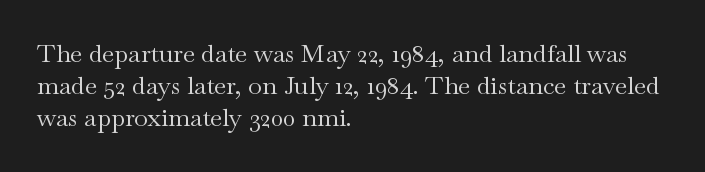
Q: Is the text bold? A: No.
Q: Is the text italic (slanted)? A: No, it is upright.
Q: Is the text underlined? A: No.
Q: How is the paragraph aligned? A: Left-aligned.
Q: Is the spacing between letters normal or unusually wide? A: Normal.
Q: Is the spacing between lines tight, normal or loose? A: Normal.
